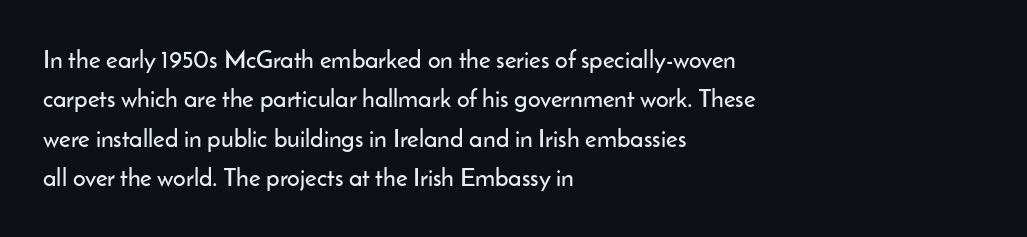
The image shows 25 px text type, upright; set left-aligned, normal line spacing (1.58x), normal letter spacing, not underlined.
